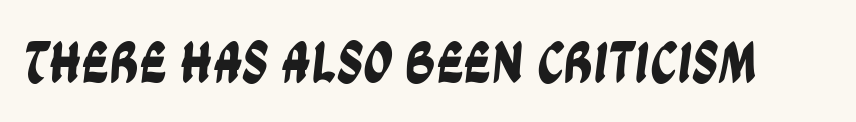
{"serif": "no", "width": "condensed", "stroke_contrast": "low", "x_height": "large", "monospaced": "no", "underline": "no", "letter_spacing": "normal", "letter_spacing_em": 0.0, "glyph_px": 59}
